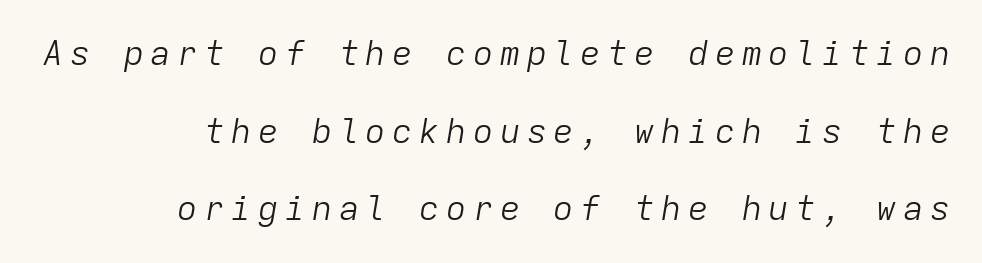
The space between consecutive lines is lavish. Characters are canted at an angle relative to the baseline's perpendicular. The rendering uses typewriter-style spacing with identical character cells. Vertical stems look standard width or narrower in stroke.
